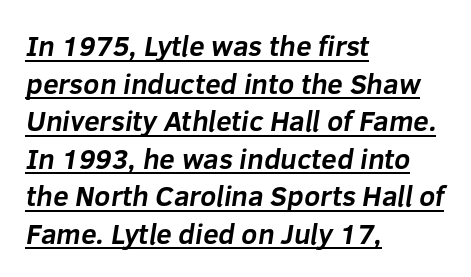
{"serif": "no", "bold": "yes", "weight": "bold", "width": "normal", "stroke_contrast": "low", "x_height": "medium", "monospaced": "no", "underline": "yes", "align": "left", "line_spacing": "normal", "line_spacing_ratio": 1.34, "letter_spacing": "normal", "letter_spacing_em": 0.0, "glyph_px": 28}
